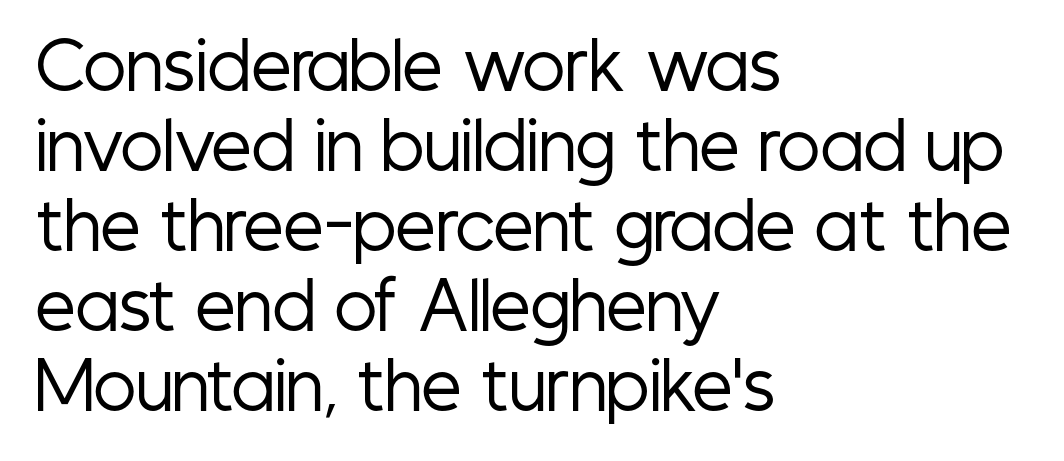
Q: Is the text bold? A: No.
Q: Is the text italic (slanted)? A: No, it is upright.
Q: Is the typeface a serif or a sans-serif typeface? A: Sans-serif.
Q: Is the text underlined? A: No.
Q: How is the paragraph aligned? A: Left-aligned.
Q: Is the spacing between letters normal or unusually wide? A: Normal.
Q: Is the spacing between lines tight, normal or loose? A: Normal.
Q: Width (condensed, normal, or wide)? A: Condensed.
Q: Stroke contrast? A: Low.
Q: x-height? A: Medium.
Q: Monospaced? A: No.
